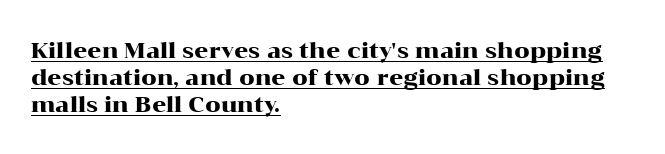
Designer's note — italics off, roman on. Spacing between characters is what you'd get straight out of the box. Left-aligned paragraph, ragged on the right. A baseline rule has been typeset under these characters.
